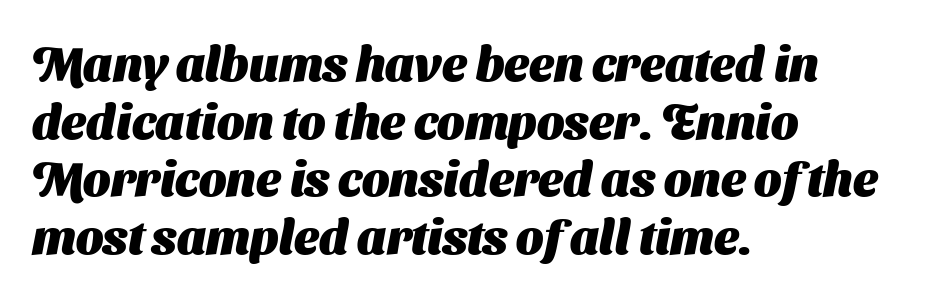
{"serif": "no", "bold": "yes", "weight": "heavy", "width": "normal", "stroke_contrast": "medium", "x_height": "medium", "monospaced": "no", "underline": "no", "align": "left", "line_spacing_ratio": 1.2, "letter_spacing": "normal", "letter_spacing_em": 0.0, "glyph_px": 48}
